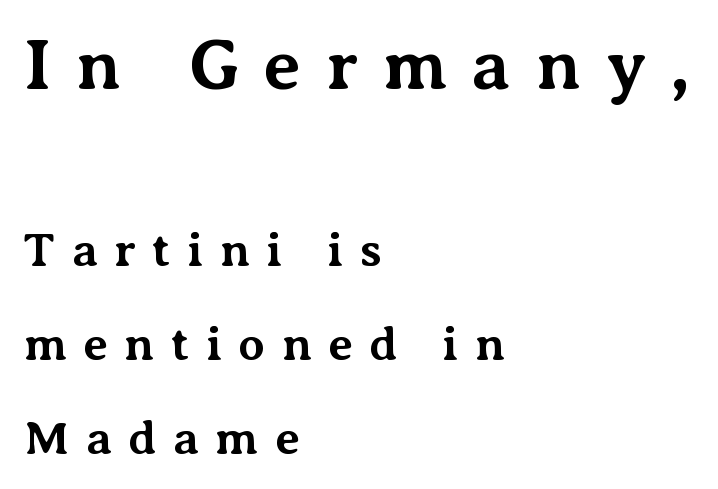
Is the block centered? No — it sits flush against the left margin. Bare-footed words on every line. A typesetter would call this heavily tracked-out type. Italic: no, the glyphs are upright roman. This sample uses a serif face.
